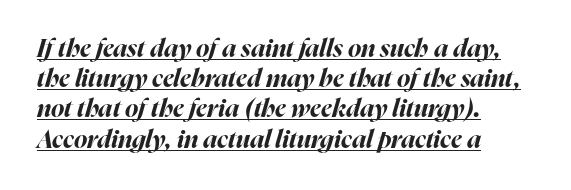
{"italic": "yes", "lean": "right", "slant_degrees": 16, "bold": "yes", "underline": "yes", "align": "left", "line_spacing_ratio": 1.21, "letter_spacing": "normal", "letter_spacing_em": 0.0, "glyph_px": 25}
